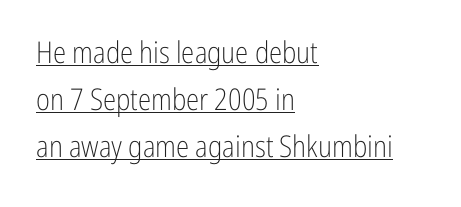
Q: Is the text bold? A: No.
Q: Is the text italic (slanted)? A: No, it is upright.
Q: Is the typeface a serif or a sans-serif typeface? A: Sans-serif.
Q: Is the text underlined? A: Yes.
Q: How is the paragraph aligned? A: Left-aligned.
Q: Is the spacing between letters normal or unusually wide? A: Normal.
Q: Is the spacing between lines tight, normal or loose? A: Normal.
Q: Width (condensed, normal, or wide)? A: Condensed.
Q: Stroke contrast? A: Low.
Q: x-height? A: Medium.
Q: Monospaced? A: No.
